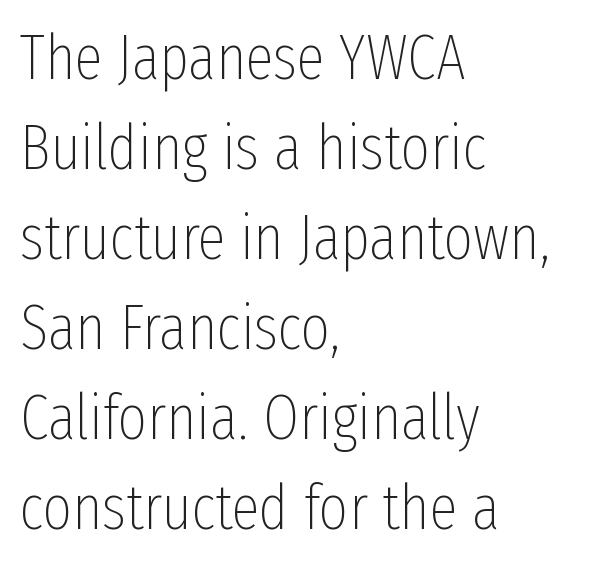
{"serif": "no", "italic": "no", "bold": "no", "weight": "thin", "width": "condensed", "stroke_contrast": "low", "x_height": "medium", "monospaced": "no", "underline": "no", "align": "left", "line_spacing": "normal", "line_spacing_ratio": 1.43, "letter_spacing": "normal", "letter_spacing_em": 0.0, "glyph_px": 63}
